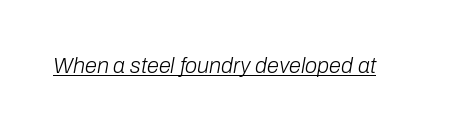
The image shows 22 px text type, italic (leaning right); set normal letter spacing, underlined.
